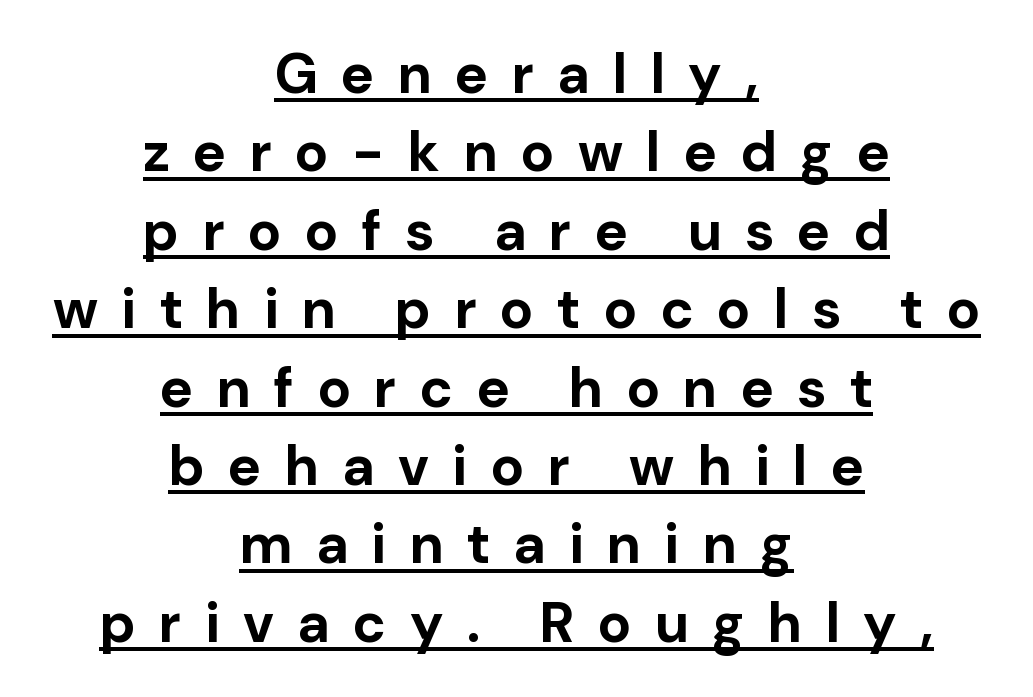
{"serif": "no", "italic": "no", "bold": "yes", "weight": "bold", "width": "normal", "stroke_contrast": "low", "x_height": "medium", "monospaced": "no", "underline": "yes", "align": "center", "line_spacing": "normal", "line_spacing_ratio": 1.4, "letter_spacing": "wide", "letter_spacing_em": 0.42, "glyph_px": 56}
